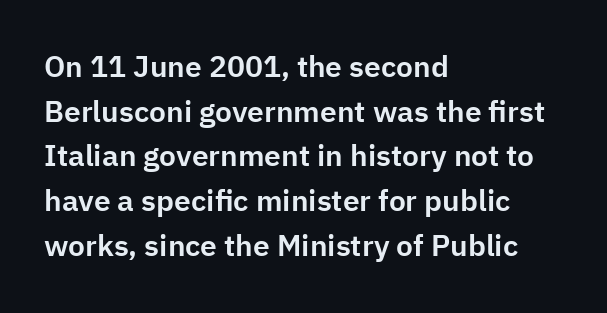
Q: Is the text italic (slanted)? A: No, it is upright.
Q: Is the typeface a serif or a sans-serif typeface? A: Sans-serif.
Q: Is the text underlined? A: No.
Q: How is the paragraph aligned? A: Left-aligned.
Q: Is the spacing between letters normal or unusually wide? A: Normal.
Q: Is the spacing between lines tight, normal or loose? A: Normal.
Q: Width (condensed, normal, or wide)? A: Normal.
Q: Stroke contrast? A: Low.
Q: x-height? A: Medium.
Q: Monospaced? A: No.
